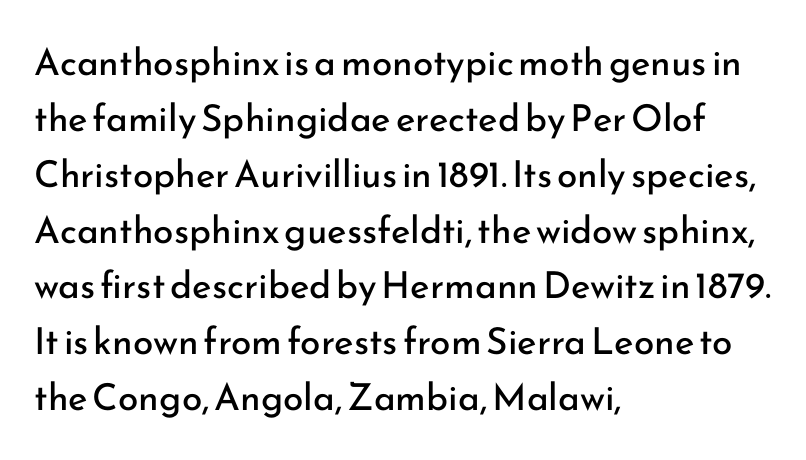
Q: Is the text bold? A: No.
Q: Is the text italic (slanted)? A: No, it is upright.
Q: Is the typeface a serif or a sans-serif typeface? A: Sans-serif.
Q: Is the text underlined? A: No.
Q: How is the paragraph aligned? A: Left-aligned.
Q: Is the spacing between letters normal or unusually wide? A: Normal.
Q: Is the spacing between lines tight, normal or loose? A: Normal.
Q: Width (condensed, normal, or wide)? A: Normal.
Q: Stroke contrast? A: Low.
Q: x-height? A: Small.
Q: Monospaced? A: No.
